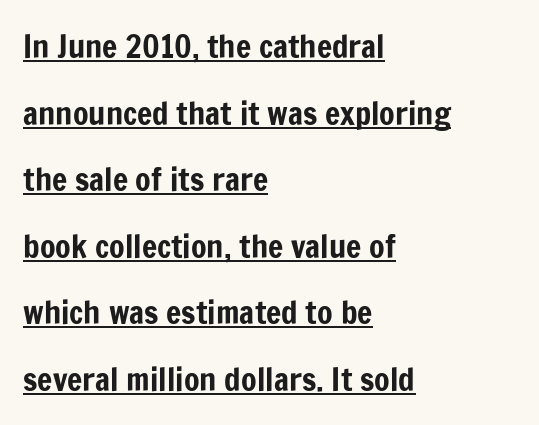
{"serif": "no", "italic": "no", "width": "condensed", "stroke_contrast": "low", "x_height": "medium", "monospaced": "no", "underline": "yes", "align": "left", "line_spacing": "loose", "line_spacing_ratio": 2.08, "letter_spacing": "normal", "letter_spacing_em": 0.0, "glyph_px": 32}
